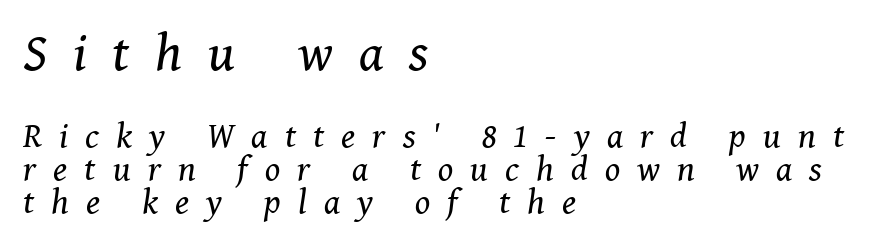
The image shows 53 px regular-weight serif type, italic (leaning right); set left-aligned, tight line spacing (0.95x), unusually wide letter spacing (+0.49 em), not underlined; the first (top) block is 1.51x larger; medium stroke contrast and a medium x-height.
